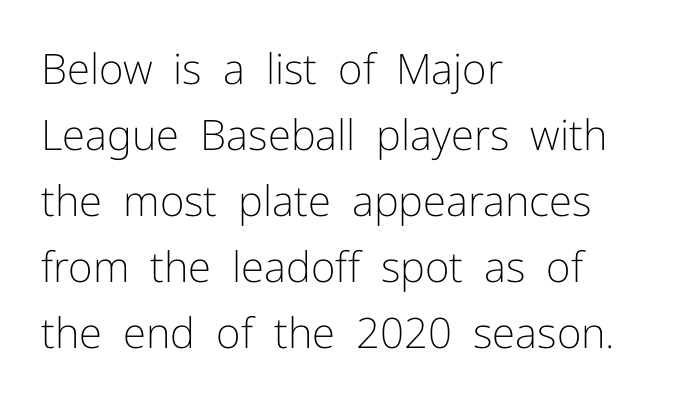
{"serif": "no", "italic": "no", "bold": "no", "weight": "light", "width": "normal", "stroke_contrast": "low", "x_height": "medium", "monospaced": "no", "underline": "no", "align": "left", "line_spacing": "normal", "line_spacing_ratio": 1.57, "letter_spacing": "normal", "letter_spacing_em": 0.0, "glyph_px": 42}
